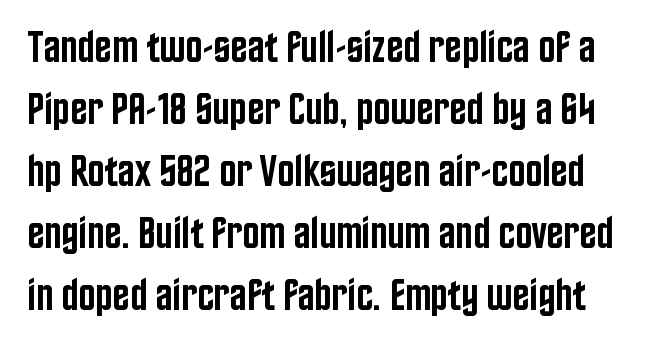
The type sits square on the baseline with zero lean. A normal amount of white space separates one row of letters from the next. Stems and bowls a touch heavier than normal — semibold. Is this a fixed-width face? No — the glyphs have proportional, varying widths.
